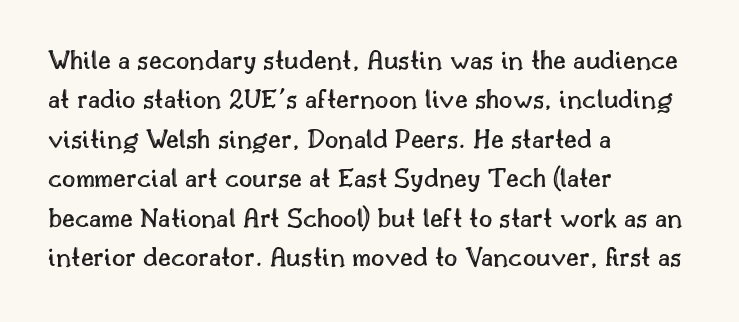
Q: Is the text italic (slanted)? A: No, it is upright.
Q: Is the text underlined? A: No.
Q: How is the paragraph aligned? A: Left-aligned.
Q: Is the spacing between letters normal or unusually wide? A: Normal.
Q: Is the spacing between lines tight, normal or loose? A: Normal.
Q: Width (condensed, normal, or wide)? A: Normal.
Q: x-height? A: Small.
Q: Monospaced? A: No.
